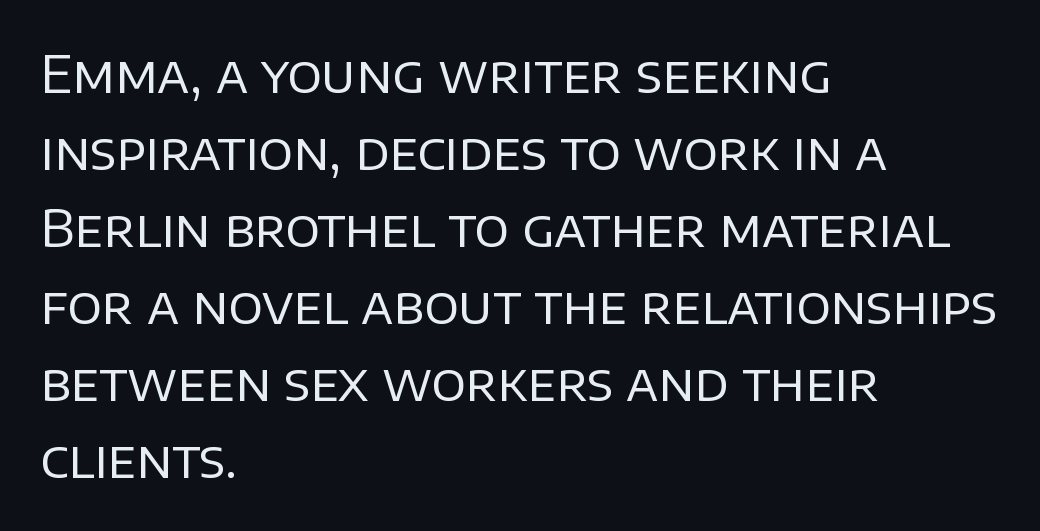
Q: Is the text bold? A: No.
Q: Is the text italic (slanted)? A: No, it is upright.
Q: Is the typeface a serif or a sans-serif typeface? A: Sans-serif.
Q: Is the text underlined? A: No.
Q: How is the paragraph aligned? A: Left-aligned.
Q: Is the spacing between letters normal or unusually wide? A: Normal.
Q: Is the spacing between lines tight, normal or loose? A: Normal.
Q: Width (condensed, normal, or wide)? A: Normal.
Q: Stroke contrast? A: Low.
Q: x-height? A: Large.
Q: Monospaced? A: No.
